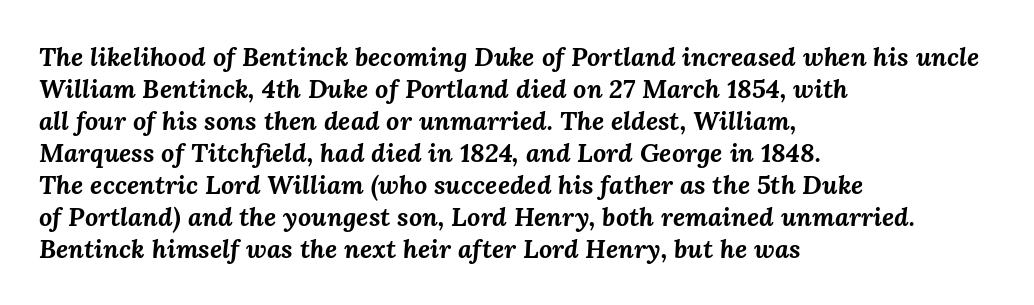
Q: Is the text bold? A: Yes.
Q: Is the text italic (slanted)? A: Yes, it leans right by about 3 degrees.
Q: Is the text underlined? A: No.
Q: How is the paragraph aligned? A: Left-aligned.
Q: Is the spacing between letters normal or unusually wide? A: Normal.
